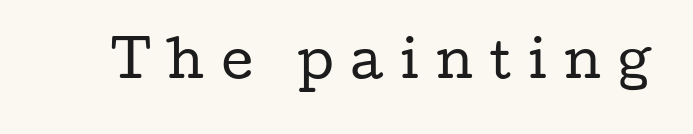
The image shows 49 px regular-weight, wide serif type, upright; set unusually wide letter spacing (+0.35 em), not underlined; low stroke contrast and a medium x-height.
